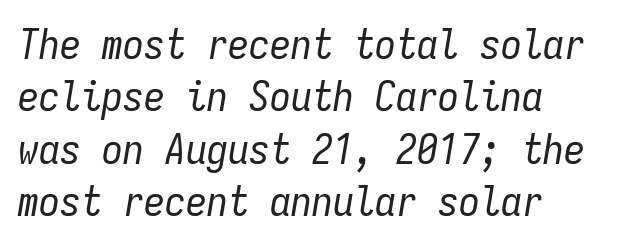
The image shows 42 px regular-weight, condensed type, italic (leaning right), monospaced; set left-aligned, normal line spacing (1.25x), normal letter spacing, not underlined; low stroke contrast and a medium x-height.
